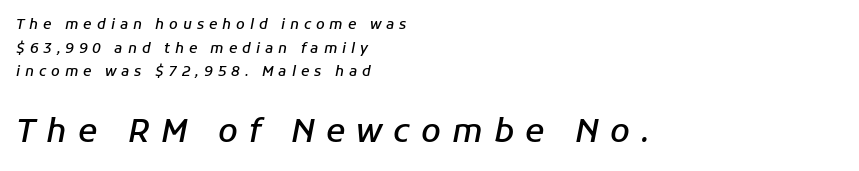
{"italic": "yes", "lean": "right", "slant_degrees": 11, "bold": "semi", "weight": "semibold", "width": "normal", "stroke_contrast": "low", "x_height": "medium", "monospaced": "no", "underline": "no", "align": "left", "line_spacing": "normal", "line_spacing_ratio": 1.69, "letter_spacing": "wide", "letter_spacing_em": 0.35, "larger_block": "second", "size_ratio": 2.29, "glyph_px": 32}
